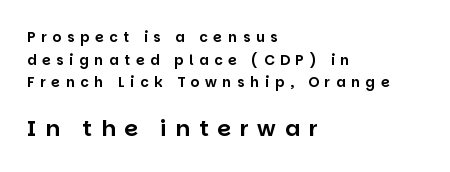
There is plenty of visible air inserted between adjacent glyphs. The leading is moderate, giving the passage an even texture. Visually the block forms a straight wall on the left and a jagged coastline on the right. Honestly, there is no underline to notice here at all. Style check: upright.
